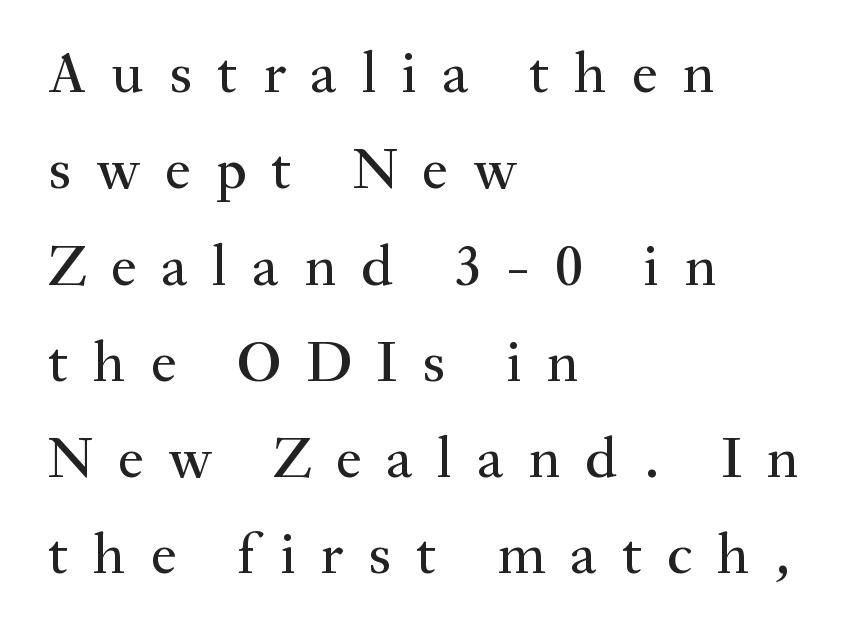
The image shows 58 px serif type, upright; set left-aligned, normal line spacing (1.66x), unusually wide letter spacing (+0.43 em), not underlined; medium stroke contrast and a small x-height.
